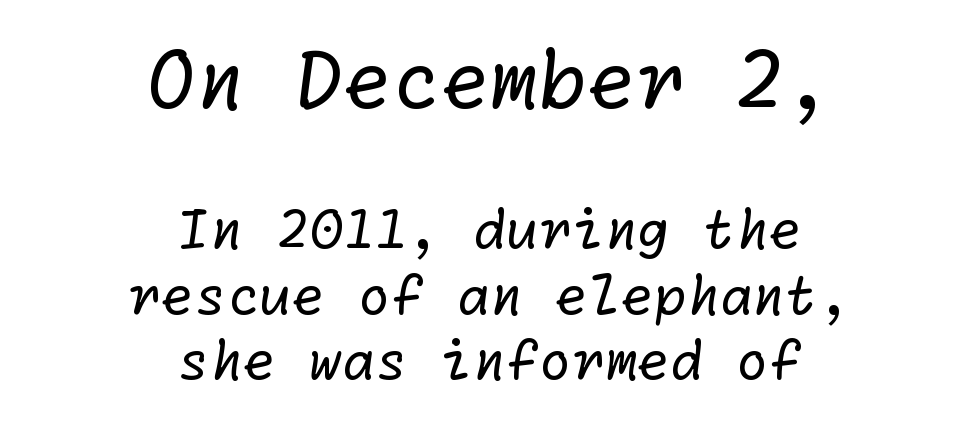
Caption: upper text group enlarged, lower text group reduced. Observe the ordinary spacing: letters are neighbours, not strangers. The font is comparable to plain body text, perhaps lighter. Look at the bottom of the vertical strokes: they stop flat, with no serifs.
